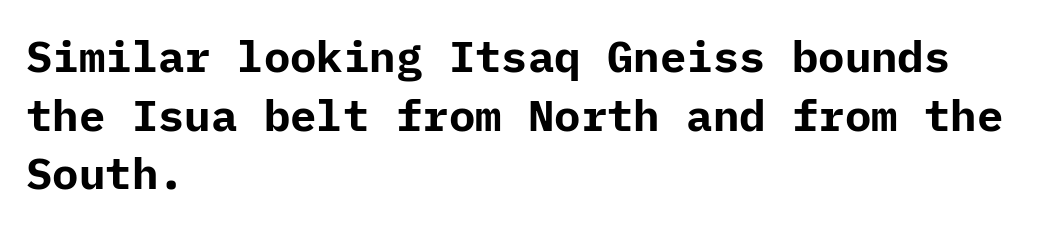
Q: Is the text bold? A: Yes.
Q: Is the text italic (slanted)? A: No, it is upright.
Q: Is the typeface a serif or a sans-serif typeface? A: Sans-serif.
Q: Is the text underlined? A: No.
Q: How is the paragraph aligned? A: Left-aligned.
Q: Is the spacing between letters normal or unusually wide? A: Normal.
Q: Is the spacing between lines tight, normal or loose? A: Normal.
Q: Width (condensed, normal, or wide)? A: Normal.
Q: Stroke contrast? A: Low.
Q: x-height? A: Medium.
